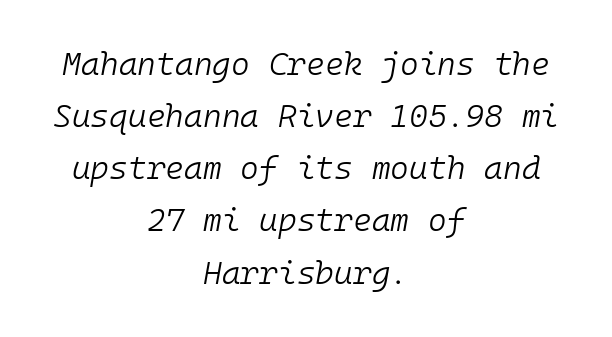
{"italic": "yes", "lean": "right", "slant_degrees": 10, "bold": "no", "weight": "light", "width": "normal", "stroke_contrast": "low", "x_height": "medium", "monospaced": "yes", "underline": "no", "align": "center", "line_spacing": "normal", "line_spacing_ratio": 1.63, "letter_spacing": "normal", "letter_spacing_em": 0.0, "glyph_px": 32}
